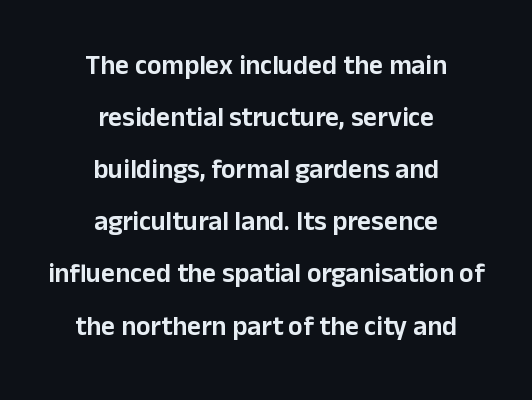
Underline: absent. Loosely led — the rows are spread out. Both edges are ragged and mirror each other, which tells us the setting is centered. The tracking reads as untouched default to a designer's eye. When letters stand straight like this, we call the style roman or upright.
